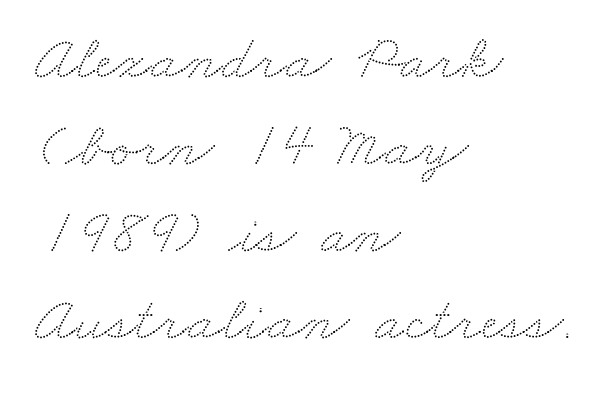
A typesetter would call this proportional, since set widths differ per character. Honestly, the letter spacing is just normal — you wouldn't notice it. The space directly below the letters is spotless. Regular leading. If you drew a ruler down the left edge, every line would touch it.
